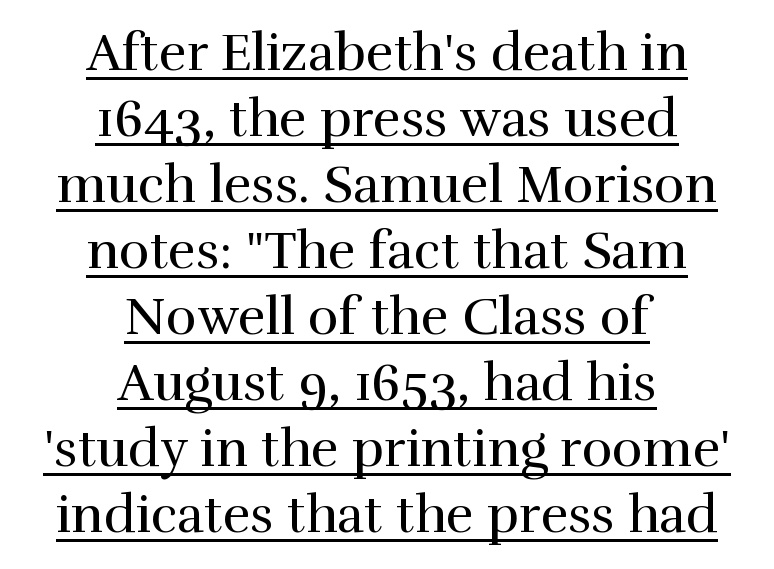
{"serif": "yes", "italic": "no", "bold": "no", "weight": "regular", "width": "normal", "stroke_contrast": "high", "x_height": "medium", "monospaced": "no", "underline": "yes", "align": "center", "line_spacing": "normal", "line_spacing_ratio": 1.27, "letter_spacing": "normal", "letter_spacing_em": 0.0, "glyph_px": 52}
